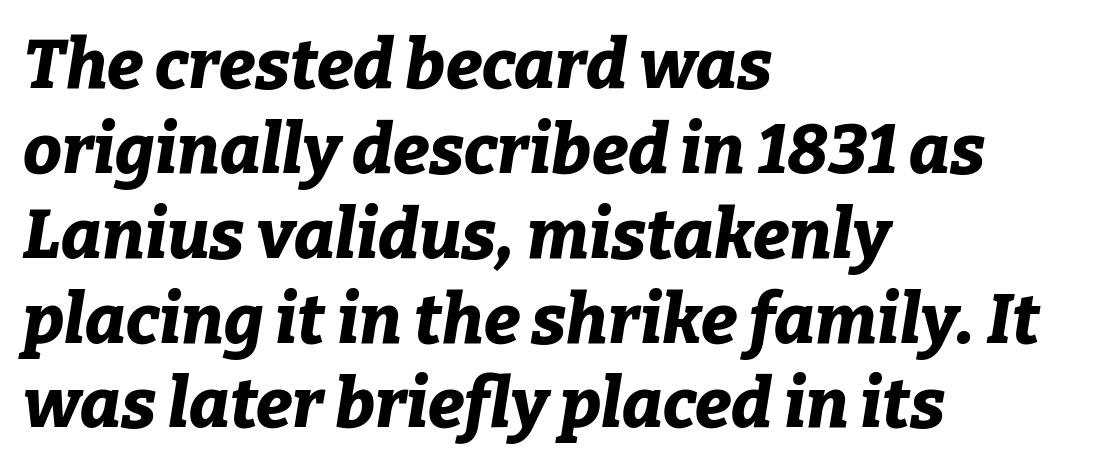
Q: Is the text bold? A: Yes.
Q: Is the text italic (slanted)? A: Yes, it leans right by about 9 degrees.
Q: Is the text underlined? A: No.
Q: How is the paragraph aligned? A: Left-aligned.
Q: Is the spacing between letters normal or unusually wide? A: Normal.
Q: Width (condensed, normal, or wide)? A: Normal.
Q: Stroke contrast? A: Low.
Q: x-height? A: Medium.
Q: Monospaced? A: No.
